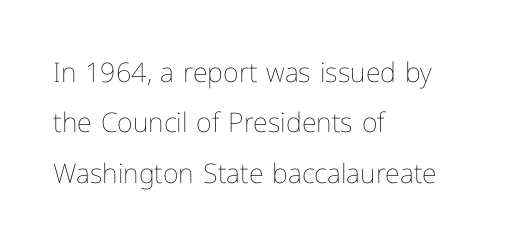
The face used here is rendered with its standard letterfit. Underline: absent. The compositor pushed each line to the left boundary. Tall strokes in this sample are plumb rather than angled.
